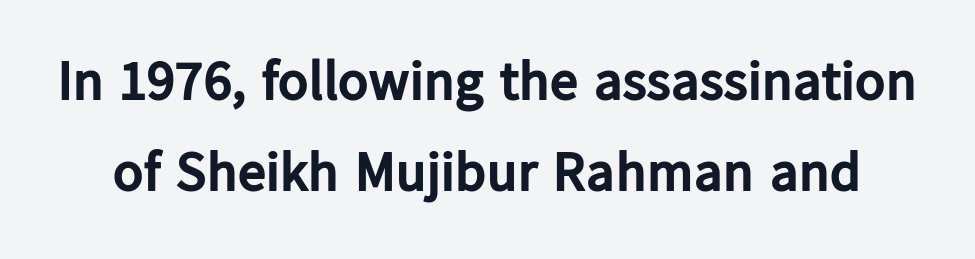
{"serif": "no", "italic": "no", "bold": "yes", "weight": "bold", "width": "normal", "stroke_contrast": "low", "x_height": "medium", "monospaced": "no", "underline": "no", "line_spacing": "normal", "line_spacing_ratio": 1.59, "letter_spacing": "normal", "letter_spacing_em": 0.0, "glyph_px": 57}
